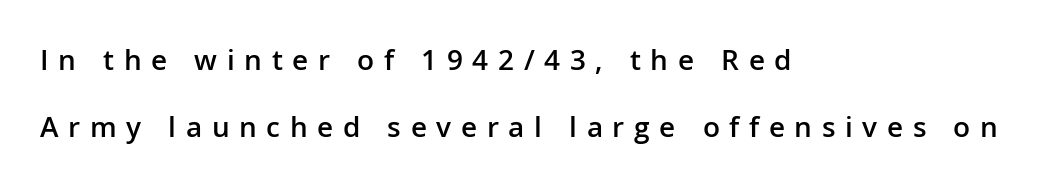
The image shows 30 px semibold sans-serif type, upright; set left-aligned, loose line spacing (2.22x), unusually wide letter spacing (+0.32 em), not underlined; low stroke contrast and a medium x-height.
